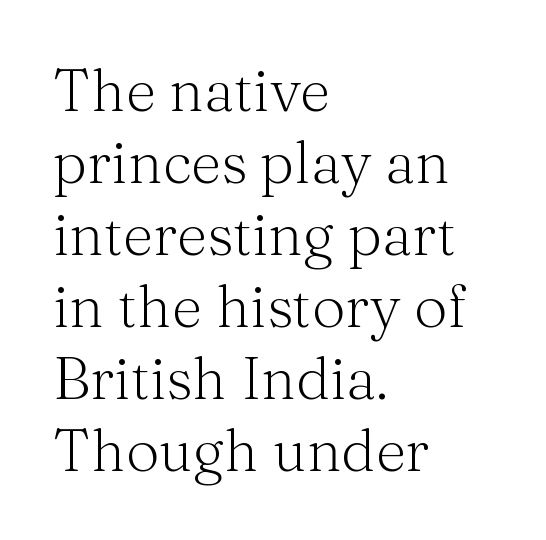
Q: Is the text bold? A: No.
Q: Is the text italic (slanted)? A: No, it is upright.
Q: Is the typeface a serif or a sans-serif typeface? A: Serif.
Q: Is the text underlined? A: No.
Q: How is the paragraph aligned? A: Left-aligned.
Q: Is the spacing between letters normal or unusually wide? A: Normal.
Q: Width (condensed, normal, or wide)? A: Normal.
Q: Stroke contrast? A: Medium.
Q: x-height? A: Medium.
Q: Monospaced? A: No.
